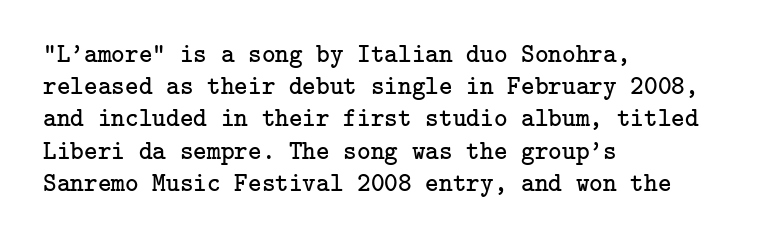
The image shows 26 px text type, upright; set left-aligned, line spacing 1.24x, normal letter spacing, not underlined.
